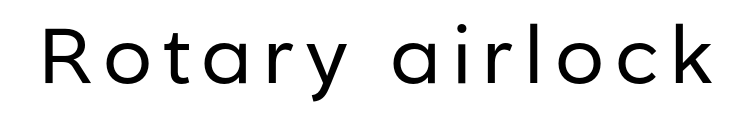
The image shows 78 px regular-weight sans-serif type, upright; set not underlined; low stroke contrast and a medium x-height.
